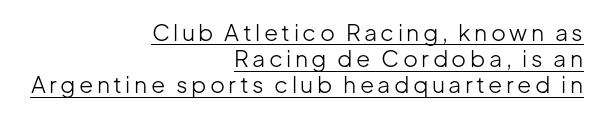
The image shows 23 px text type, upright; set right-aligned, tight line spacing (1.14x), underlined.
